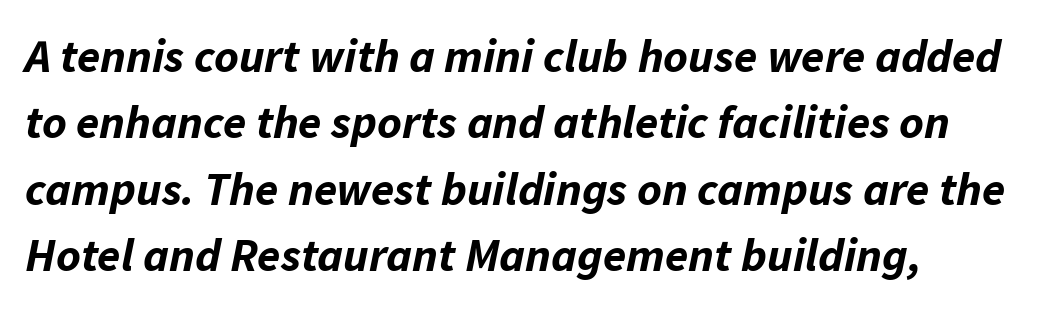
The image shows 47 px bold type, italic (leaning right); set left-aligned, normal line spacing (1.41x), normal letter spacing, not underlined; low stroke contrast and a medium x-height.
